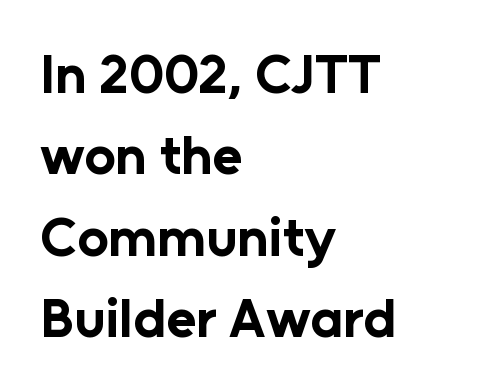
The lines in this sample share a left origin and differ only in where they stop. The sample has been set heavy, in full bold. Between one letter and the next there's only the usual sliver of space. Observe the absence of serifs on each vertical stroke in this sample. No italicization has been applied; the sample stays upright. Regular leading.
